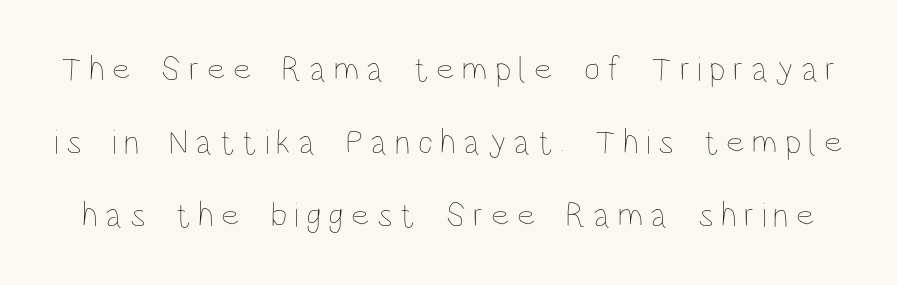
{"italic": "no", "bold": "no", "weight": "thin", "width": "condensed", "stroke_contrast": "low", "x_height": "large", "monospaced": "no", "underline": "no", "line_spacing": "loose", "line_spacing_ratio": 2.08, "letter_spacing": "wide", "letter_spacing_em": 0.21, "glyph_px": 35}
